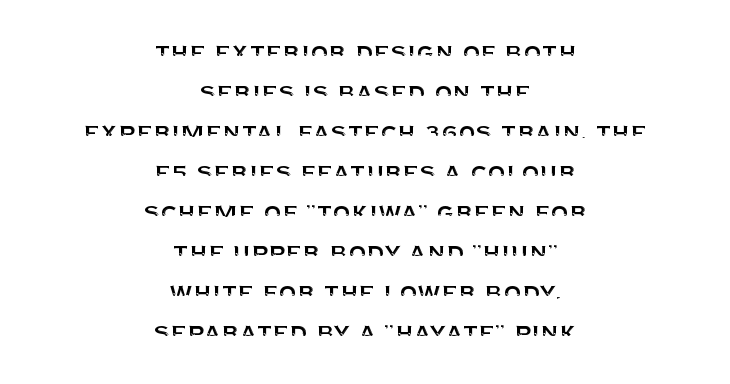
Q: Is the text italic (slanted)? A: No, it is upright.
Q: Is the typeface a serif or a sans-serif typeface? A: Sans-serif.
Q: Is the text underlined? A: No.
Q: How is the paragraph aligned? A: Centered.
Q: Is the spacing between letters normal or unusually wide? A: Normal.
Q: Is the spacing between lines tight, normal or loose? A: Normal.
Q: Width (condensed, normal, or wide)? A: Normal.
Q: Stroke contrast? A: Medium.
Q: x-height? A: Large.
Q: Monospaced? A: No.
